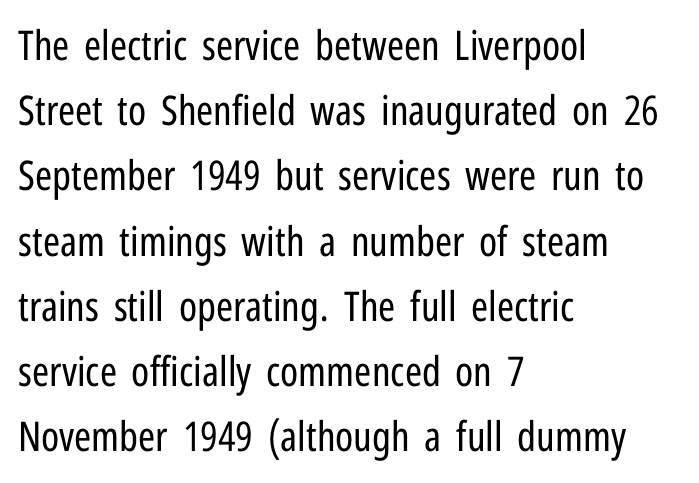
{"serif": "no", "italic": "no", "bold": "no", "weight": "regular", "width": "condensed", "stroke_contrast": "low", "x_height": "medium", "monospaced": "no", "underline": "no", "align": "left", "line_spacing": "normal", "line_spacing_ratio": 1.59, "letter_spacing": "normal", "letter_spacing_em": 0.0, "glyph_px": 41}
